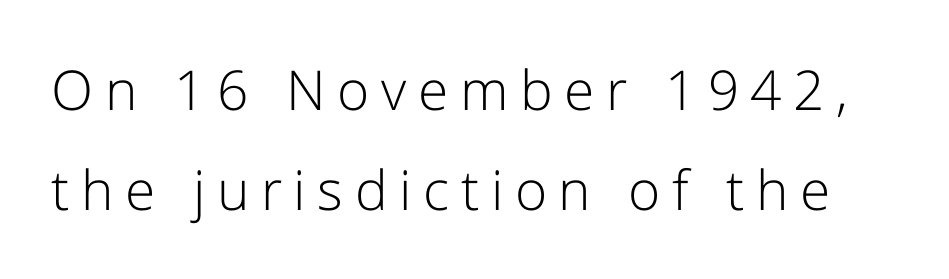
The designer went with a sans here, leaving each stem footless. Think of a printed novel: that variable character pitch is what you see here. Observe the wide spacing: letters keep a clear distance from each other. A bare baseline throughout the passage.
